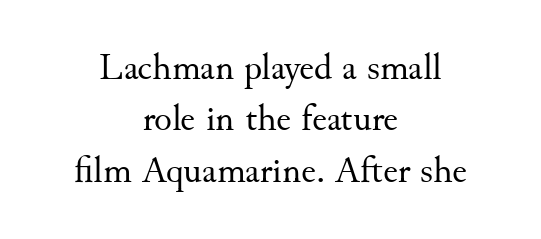
The image shows 37 px regular-weight serif type, upright; set centered, normal line spacing (1.39x), normal letter spacing, not underlined; medium stroke contrast and a small x-height.
